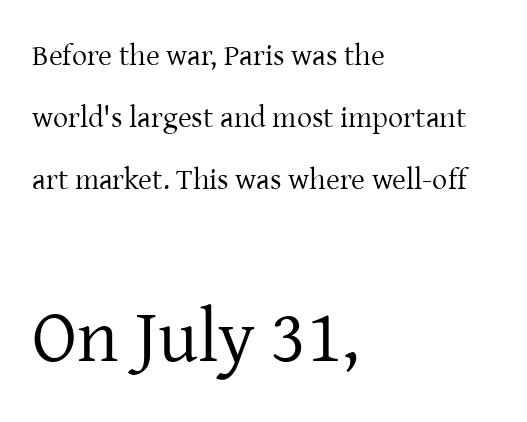
{"serif": "yes", "italic": "no", "bold": "no", "weight": "regular", "width": "normal", "stroke_contrast": "low", "x_height": "medium", "monospaced": "no", "underline": "no", "align": "left", "line_spacing": "loose", "line_spacing_ratio": 2.07, "letter_spacing": "normal", "letter_spacing_em": 0.0, "larger_block": "second", "size_ratio": 2.5, "glyph_px": 75}
